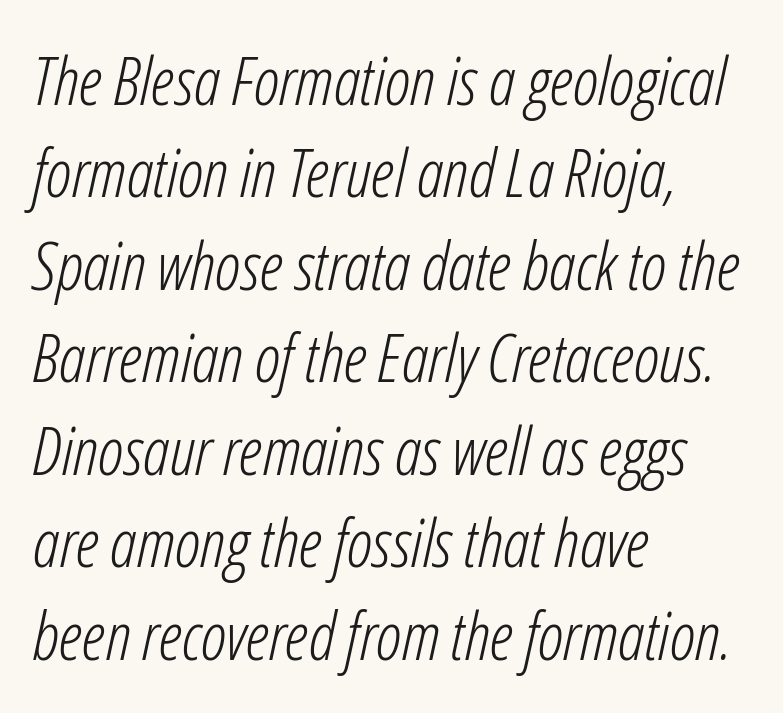
The image shows 67 px light, condensed type, italic (leaning right); set left-aligned, normal line spacing (1.38x), normal letter spacing, not underlined; low stroke contrast and a medium x-height.
